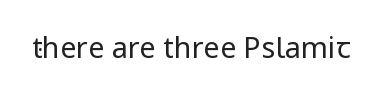
Q: Is the text bold? A: No.
Q: Is the text italic (slanted)? A: No, it is upright.
Q: Is the typeface a serif or a sans-serif typeface? A: Sans-serif.
Q: Is the text underlined? A: No.
Q: Is the spacing between letters normal or unusually wide? A: Normal.
Q: Width (condensed, normal, or wide)? A: Condensed.
Q: Stroke contrast? A: Low.
Q: x-height? A: Large.
Q: Monospaced? A: No.
